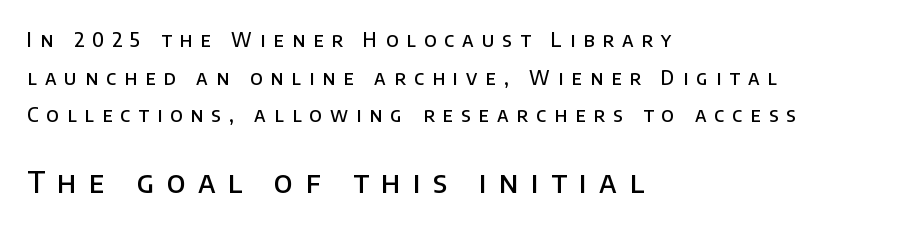
{"serif": "no", "italic": "no", "bold": "semi", "weight": "semibold", "width": "normal", "stroke_contrast": "low", "x_height": "large", "monospaced": "no", "underline": "no", "align": "left", "line_spacing": "loose", "line_spacing_ratio": 1.98, "letter_spacing": "wide", "letter_spacing_em": 0.43, "larger_block": "second", "size_ratio": 1.53, "glyph_px": 29}
